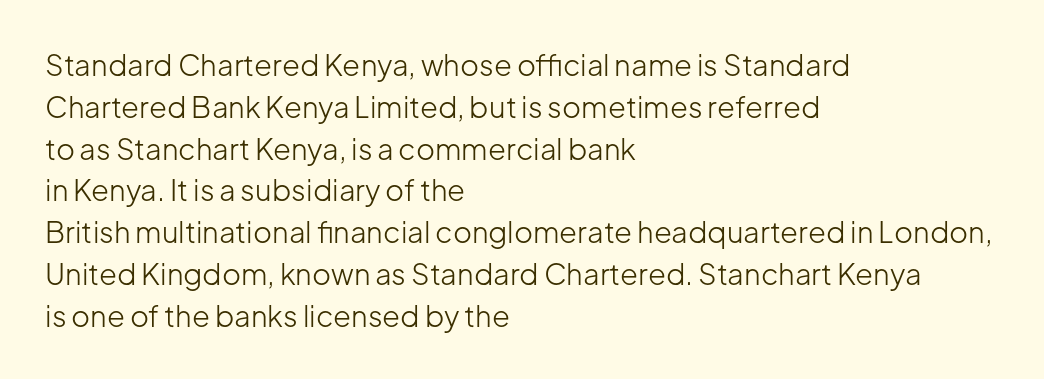
The image shows 29 px light sans-serif type, upright; set left-aligned, normal line spacing (1.44x), normal letter spacing, not underlined; low stroke contrast and a medium x-height.
